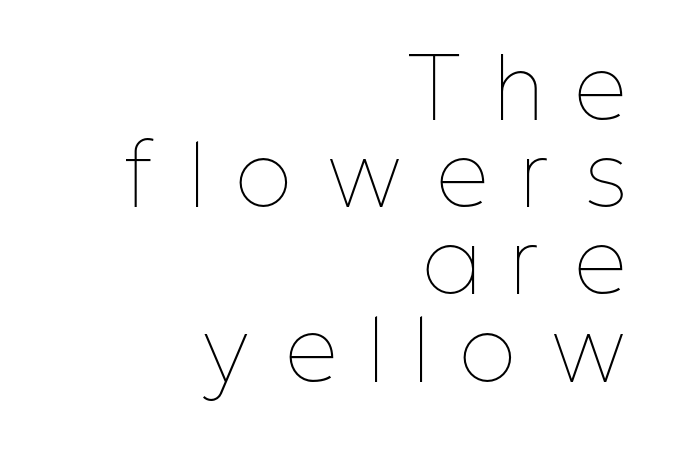
The strokes are not fattened; the text isn't bold. Descenders hang freely into open space. How would I describe the line gaps? Narrow and economical. If you drew a line through each stem, it would be perfectly vertical. Glyph-to-glyph distance is far greater than everyday printed text.
